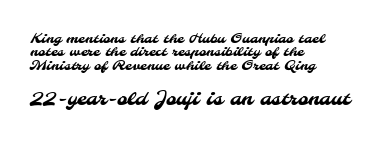
The image shows 20 px text type; set left-aligned, tight line spacing (0.96x), normal letter spacing, not underlined; the second (bottom) block is 1.43x larger.
